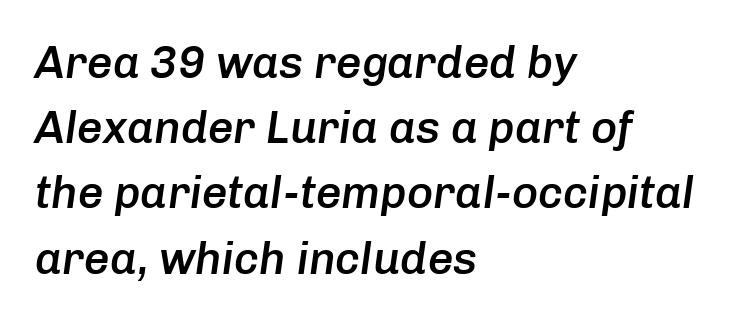
Q: Is the text bold? A: Semi-bold.
Q: Is the text italic (slanted)? A: Yes, it leans right by about 8 degrees.
Q: Is the text underlined? A: No.
Q: How is the paragraph aligned? A: Left-aligned.
Q: Is the spacing between letters normal or unusually wide? A: Normal.
Q: Is the spacing between lines tight, normal or loose? A: Normal.
Q: Width (condensed, normal, or wide)? A: Normal.
Q: Stroke contrast? A: Low.
Q: x-height? A: Medium.
Q: Monospaced? A: No.
